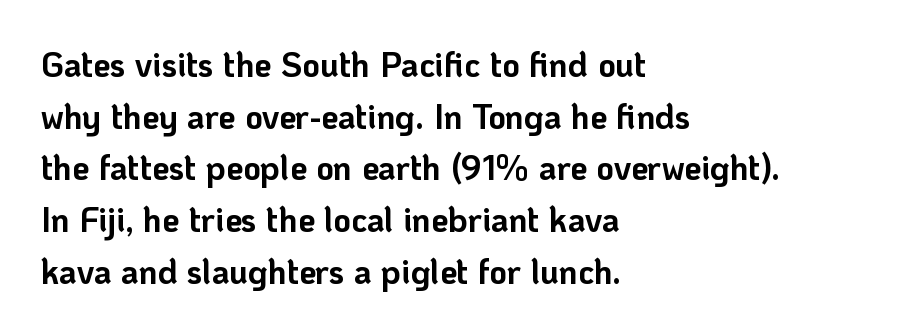
The image shows 34 px bold sans-serif type, upright; set left-aligned, normal line spacing (1.52x), normal letter spacing, not underlined; low stroke contrast and a medium x-height.
